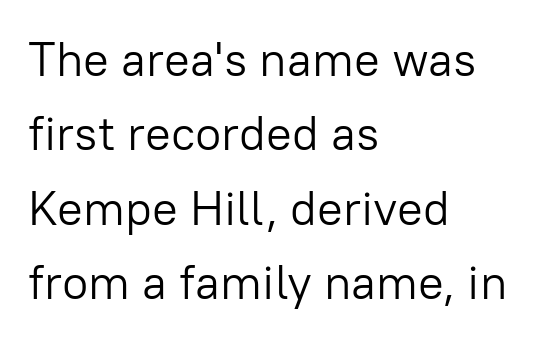
Q: Is the text bold? A: No.
Q: Is the text italic (slanted)? A: No, it is upright.
Q: Is the typeface a serif or a sans-serif typeface? A: Sans-serif.
Q: Is the text underlined? A: No.
Q: How is the paragraph aligned? A: Left-aligned.
Q: Is the spacing between letters normal or unusually wide? A: Normal.
Q: Is the spacing between lines tight, normal or loose? A: Normal.
Q: Width (condensed, normal, or wide)? A: Normal.
Q: Stroke contrast? A: Low.
Q: x-height? A: Medium.
Q: Monospaced? A: No.
